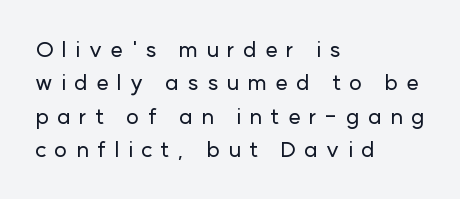
Q: Is the text italic (slanted)? A: No, it is upright.
Q: Is the text underlined? A: No.
Q: How is the paragraph aligned? A: Left-aligned.
Q: Is the spacing between letters normal or unusually wide? A: Unusually wide.
Q: Is the spacing between lines tight, normal or loose? A: Normal.
